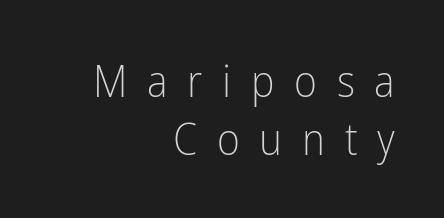
The image shows 44 px light, condensed sans-serif type, upright; set right-aligned, normal line spacing (1.32x), unusually wide letter spacing (+0.45 em), not underlined; low stroke contrast and a medium x-height.
